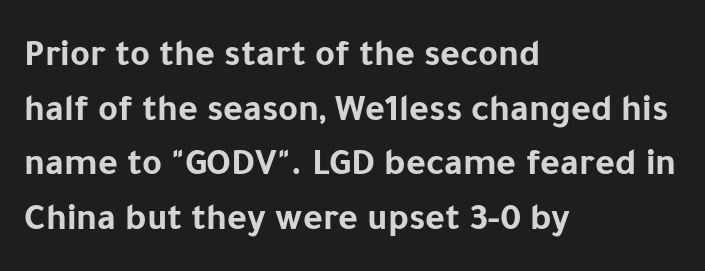
{"serif": "no", "italic": "no", "bold": "yes", "weight": "bold", "width": "normal", "stroke_contrast": "low", "x_height": "medium", "monospaced": "no", "underline": "no", "align": "left", "line_spacing": "normal", "line_spacing_ratio": 1.44, "letter_spacing": "normal", "letter_spacing_em": 0.0, "glyph_px": 38}
